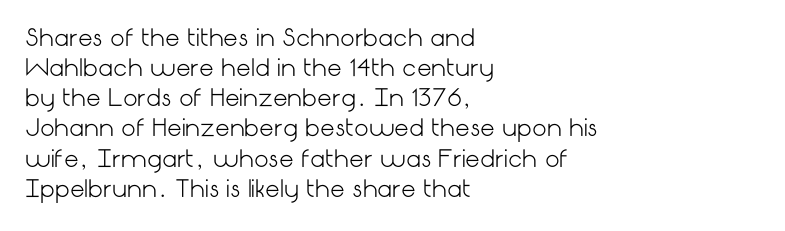
The image shows 23 px text type, upright; set left-aligned, normal line spacing (1.31x), normal letter spacing, not underlined.
